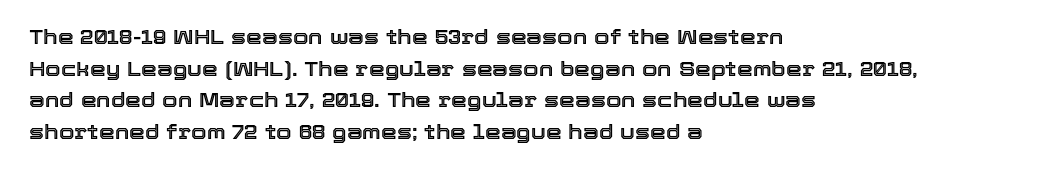
Q: Is the text italic (slanted)? A: No, it is upright.
Q: Is the text underlined? A: No.
Q: How is the paragraph aligned? A: Left-aligned.
Q: Is the spacing between letters normal or unusually wide? A: Normal.
Q: Is the spacing between lines tight, normal or loose? A: Normal.
